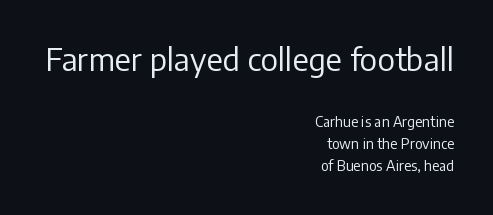
Here the glyphs are tracked normally, forming tight word shapes. Heft: none added — not bold. Honestly, the row spacing looks completely unremarkable. The face used here is a sans, in the tradition of grotesques and geometrics. Glance below the letters and you will spot only blank space.
